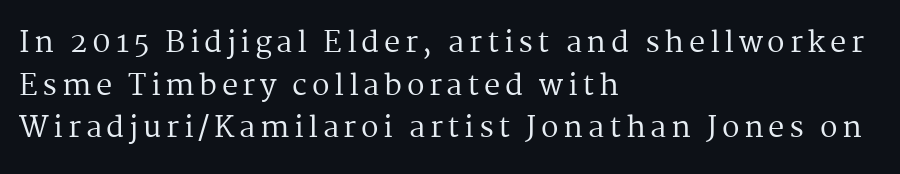
Q: Is the text bold? A: No.
Q: Is the text italic (slanted)? A: No, it is upright.
Q: Is the typeface a serif or a sans-serif typeface? A: Serif.
Q: Is the text underlined? A: No.
Q: How is the paragraph aligned? A: Left-aligned.
Q: Is the spacing between lines tight, normal or loose? A: Normal.
Q: Width (condensed, normal, or wide)? A: Normal.
Q: Stroke contrast? A: Medium.
Q: x-height? A: Medium.
Q: Monospaced? A: No.
